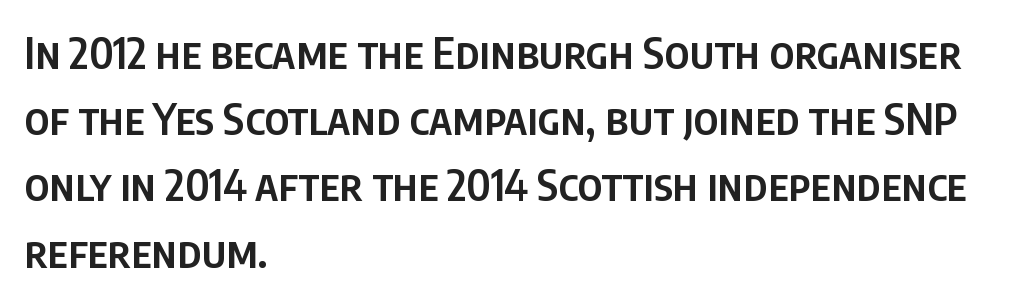
The image shows 43 px semibold, condensed sans-serif type, upright; set left-aligned, normal line spacing (1.54x), normal letter spacing, not underlined; low stroke contrast and a large x-height.
